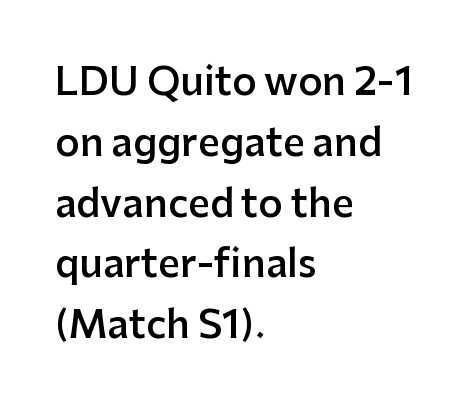
{"serif": "no", "italic": "no", "bold": "semi", "weight": "semibold", "width": "normal", "stroke_contrast": "low", "x_height": "medium", "monospaced": "no", "underline": "no", "align": "left", "line_spacing": "normal", "line_spacing_ratio": 1.6, "letter_spacing": "normal", "letter_spacing_em": 0.0, "glyph_px": 38}
